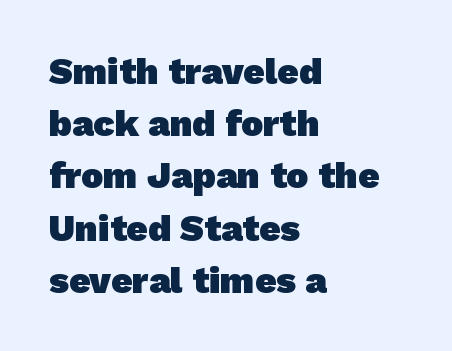
Q: Is the text bold? A: Yes.
Q: Is the typeface a serif or a sans-serif typeface? A: Sans-serif.
Q: Is the text underlined? A: No.
Q: How is the paragraph aligned? A: Left-aligned.
Q: Is the spacing between letters normal or unusually wide? A: Normal.
Q: Is the spacing between lines tight, normal or loose? A: Normal.
Q: Width (condensed, normal, or wide)? A: Normal.
Q: Stroke contrast? A: Low.
Q: x-height? A: Medium.
Q: Monospaced? A: No.
